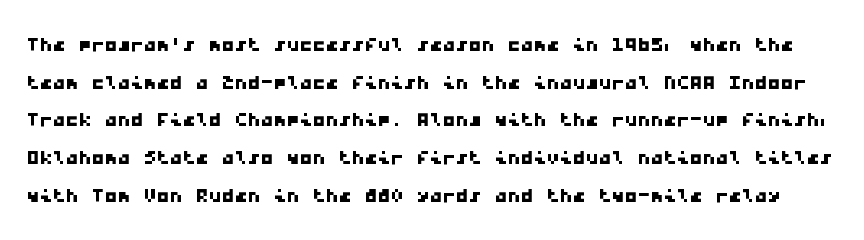
The image shows 26 px text type; set normal line spacing (1.45x), normal letter spacing, not underlined.
